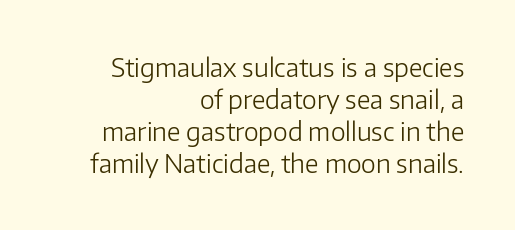
{"italic": "no", "bold": "no", "underline": "no", "align": "right", "line_spacing": "normal", "line_spacing_ratio": 1.28, "letter_spacing": "normal", "letter_spacing_em": 0.0, "glyph_px": 25}
